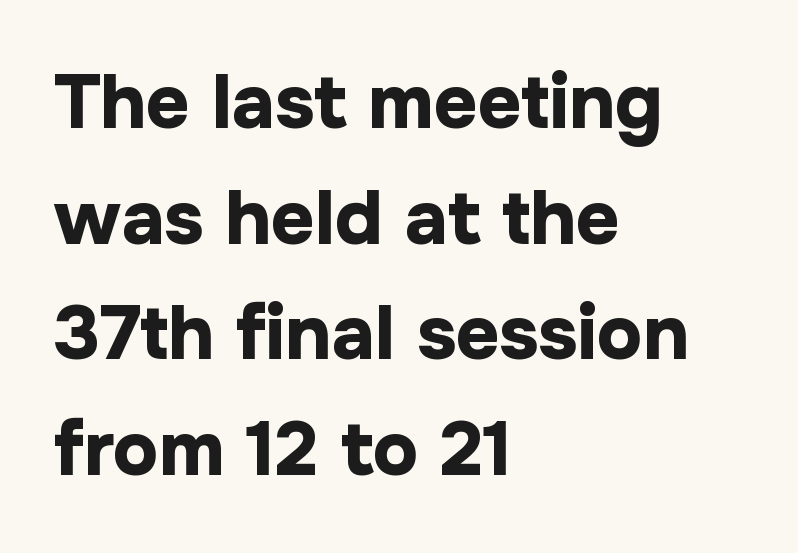
Q: Is the text bold? A: Yes.
Q: Is the text italic (slanted)? A: No, it is upright.
Q: Is the typeface a serif or a sans-serif typeface? A: Sans-serif.
Q: Is the text underlined? A: No.
Q: How is the paragraph aligned? A: Left-aligned.
Q: Is the spacing between letters normal or unusually wide? A: Normal.
Q: Is the spacing between lines tight, normal or loose? A: Normal.
Q: Width (condensed, normal, or wide)? A: Normal.
Q: Stroke contrast? A: Low.
Q: x-height? A: Medium.
Q: Monospaced? A: No.
